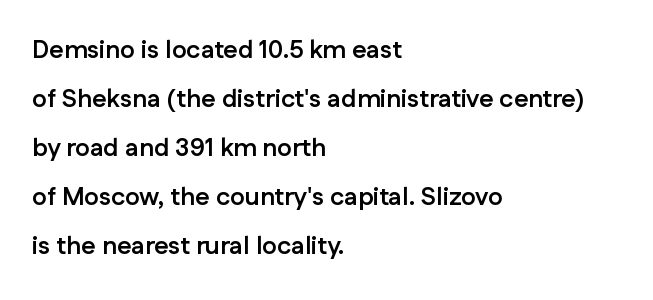
Q: Is the text bold? A: Yes.
Q: Is the text italic (slanted)? A: No, it is upright.
Q: Is the text underlined? A: No.
Q: How is the paragraph aligned? A: Left-aligned.
Q: Is the spacing between letters normal or unusually wide? A: Normal.
Q: Is the spacing between lines tight, normal or loose? A: Loose.
